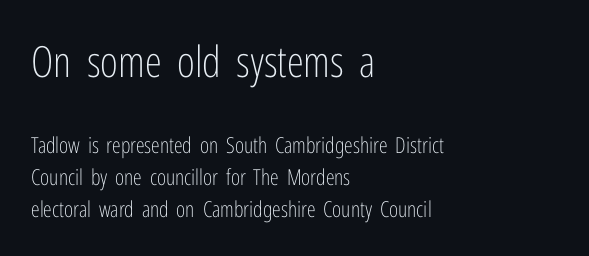
Q: Is the text bold? A: No.
Q: Is the text italic (slanted)? A: No, it is upright.
Q: Is the typeface a serif or a sans-serif typeface? A: Sans-serif.
Q: Is the text underlined? A: No.
Q: How is the paragraph aligned? A: Left-aligned.
Q: Is the spacing between letters normal or unusually wide? A: Normal.
Q: Is the spacing between lines tight, normal or loose? A: Normal.
Q: Which block of text is set in a larger size, the first (top) or the second (bottom)? A: The first (top) one.
Q: Width (condensed, normal, or wide)? A: Condensed.
Q: Stroke contrast? A: Low.
Q: x-height? A: Medium.
Q: Monospaced? A: No.
